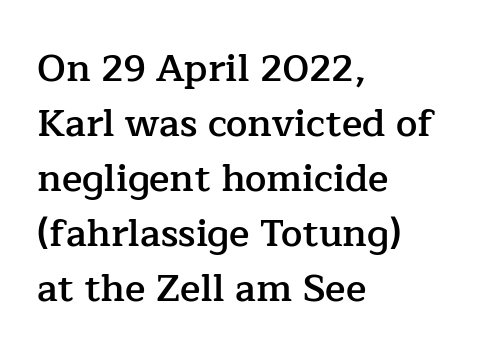
Normally led — the rows are evenly, conventionally spaced. Only glyphs here, with clear space below each row. Does extra space separate the letters? No, they use regular spacing. Rendered with straight, roman letterforms.
